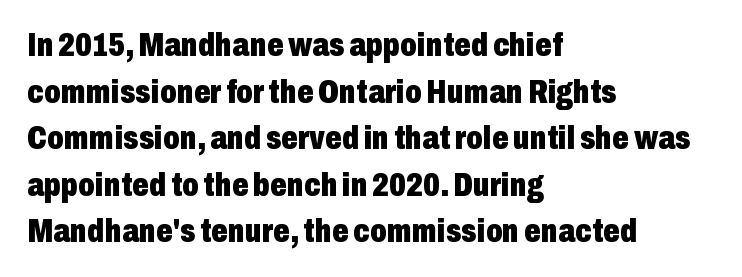
The image shows 33 px heavy, condensed sans-serif type, upright; set left-aligned, normal line spacing (1.41x), normal letter spacing, not underlined; low stroke contrast and a medium x-height.
